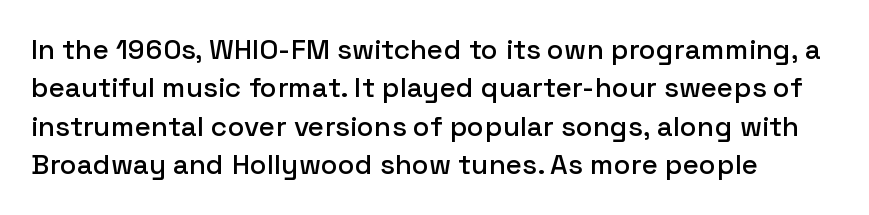
Quick note: interline space is typical. It's the straight-up-and-down kind of type. The face used here is rendered with its standard letterfit. The zone under the glyphs is completely vacant. You can tell from the bare stems that sans-serif type was used.
